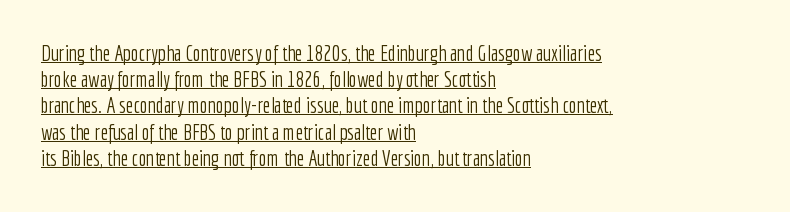
{"italic": "no", "bold": "no", "underline": "yes", "align": "left", "line_spacing": "normal", "line_spacing_ratio": 1.25, "letter_spacing": "normal", "letter_spacing_em": 0.0, "glyph_px": 21}
